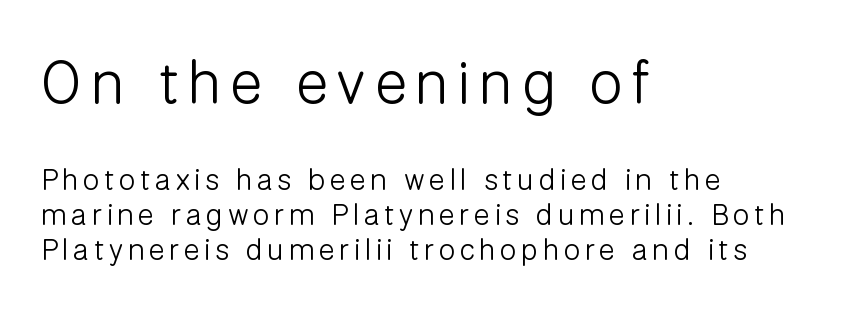
The image shows 60 px light sans-serif type, upright; set left-aligned, line spacing 1.17x, not underlined; the first (top) block is 2.0x larger; low stroke contrast and a medium x-height.
